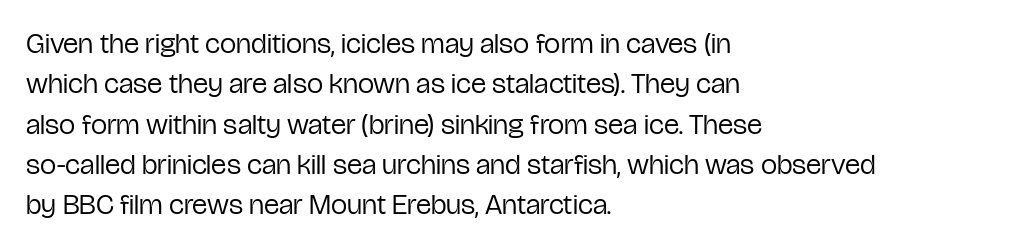
The image shows 29 px regular-weight, condensed sans-serif type, upright; set left-aligned, normal line spacing (1.39x), normal letter spacing, not underlined; low stroke contrast and a medium x-height.
